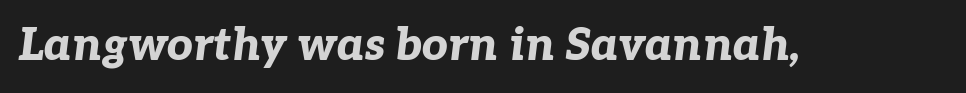
How are the letters spaced? Ordinarily, with no added tracking. On the weight axis this lands at bold, roughly 700. Think of a printed novel: that variable character pitch is what you see here. The face used here has a pronounced slope to its letters. Each row of text sits above clean, open space.
